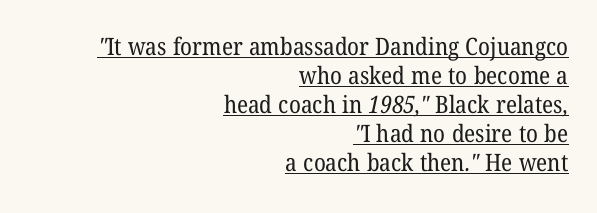
Q: Is the text bold? A: No.
Q: Is the text underlined? A: Yes.
Q: How is the paragraph aligned? A: Right-aligned.
Q: Is the spacing between letters normal or unusually wide? A: Normal.
